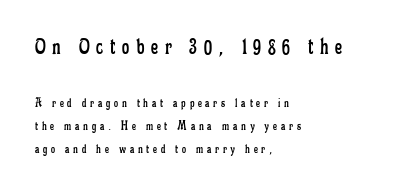
{"italic": "no", "bold": "no", "underline": "no", "align": "left", "line_spacing": "normal", "line_spacing_ratio": 1.65, "letter_spacing": "wide", "letter_spacing_em": 0.27, "larger_block": "first", "size_ratio": 1.79, "glyph_px": 25}
